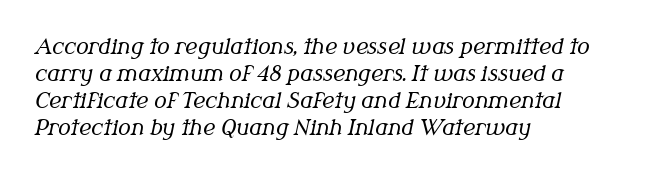
The image shows 21 px text type, italic (leaning right); set left-aligned, normal line spacing (1.28x), normal letter spacing, not underlined.
